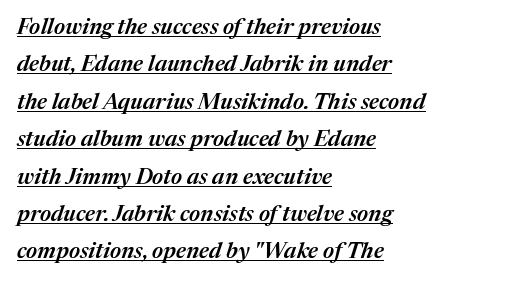
A rule runs beneath these lines of type. Students, note that the glyphs here touch the page at normal intervals. Reading down the column, the eye jumps a familiar distance to each next line. Designer's note — italics engaged. Where is the straight margin? On the left. Summary of weight: moderately heavy, a semibold.
